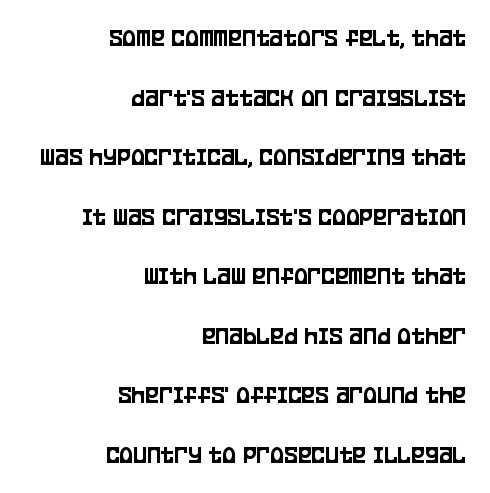
Q: Is the text italic (slanted)? A: No, it is upright.
Q: Is the text underlined? A: No.
Q: How is the paragraph aligned? A: Right-aligned.
Q: Is the spacing between letters normal or unusually wide? A: Normal.
Q: Is the spacing between lines tight, normal or loose? A: Loose.
